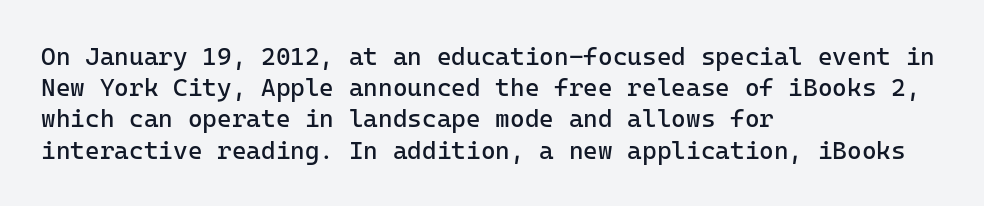
Q: Is the text bold? A: No.
Q: Is the text italic (slanted)? A: No, it is upright.
Q: Is the text underlined? A: No.
Q: How is the paragraph aligned? A: Left-aligned.
Q: Is the spacing between letters normal or unusually wide? A: Normal.
Q: Is the spacing between lines tight, normal or loose? A: Normal.
